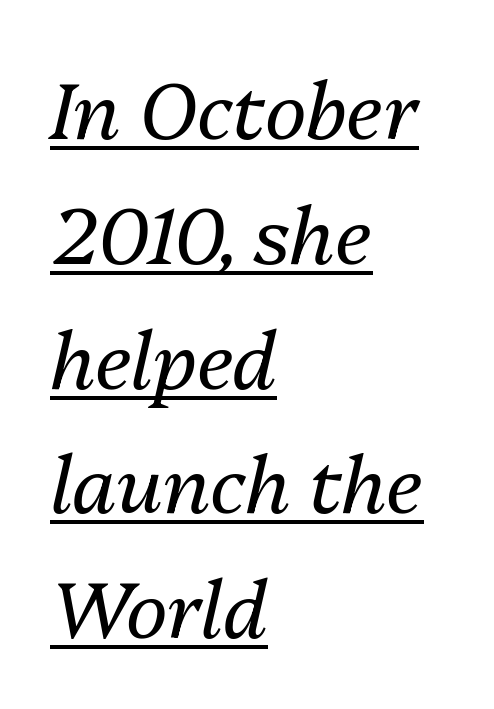
{"italic": "yes", "lean": "right", "slant_degrees": 13, "bold": "no", "weight": "regular", "width": "normal", "stroke_contrast": "medium", "x_height": "medium", "monospaced": "no", "underline": "yes", "align": "left", "line_spacing": "normal", "line_spacing_ratio": 1.58, "letter_spacing": "normal", "letter_spacing_em": 0.0, "glyph_px": 79}
